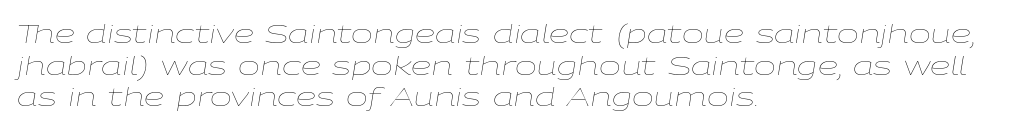
{"italic": "yes", "lean": "right", "slant_degrees": 9, "bold": "no", "underline": "no", "align": "left", "line_spacing_ratio": 1.22, "letter_spacing": "normal", "letter_spacing_em": 0.0, "glyph_px": 26}
